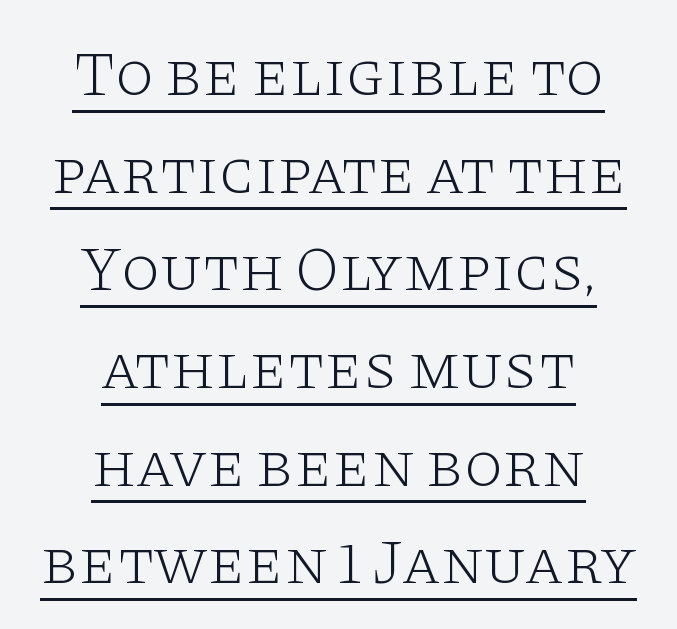
Does the type have serifs? Yes, each stem ends in a small foot. Each line of the rendering has a horizontal stroke beneath the glyphs. Caption: multi-line text, centered on the measure. Stems and bowls with no extra thickness — not bold. The lines sit at an ordinary, default distance from one another.
